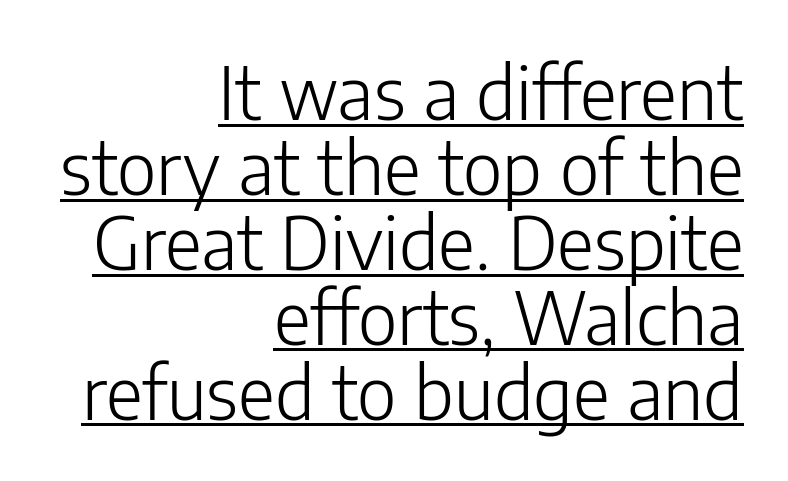
All the whitespace from short lines collects on the left. The letters advance in unequal steps, a hallmark of proportional type. Looks like someone drew a line under every word here. This sample uses an upright cut, with every glyph sitting square on the baseline. No extra tracking has been applied to these lines. Each new line begins almost immediately beneath the previous one.
